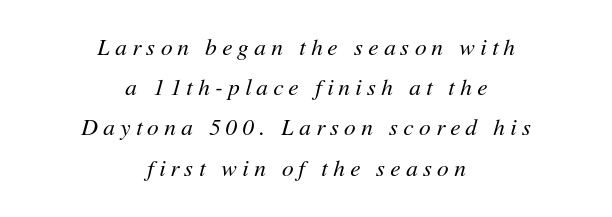
The letters are spread apart with noticeably loose tracking. On a weight scale, this lands at 450 or below. The paragraph shown floats in the horizontal middle. The glyphs are unaccompanied by any horizontal stroke below them.
